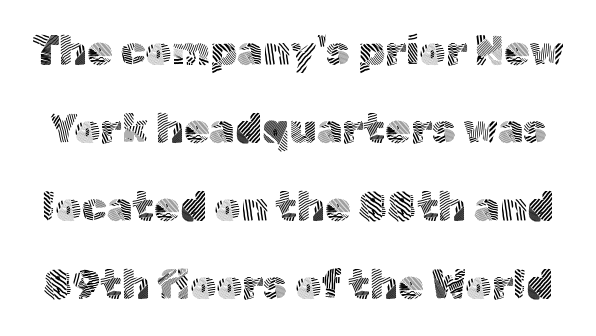
Q: Is the text bold? A: No.
Q: Is the text italic (slanted)? A: No, it is upright.
Q: Is the typeface a serif or a sans-serif typeface? A: Sans-serif.
Q: Is the text underlined? A: No.
Q: Is the spacing between letters normal or unusually wide? A: Normal.
Q: Is the spacing between lines tight, normal or loose? A: Loose.
Q: Width (condensed, normal, or wide)? A: Normal.
Q: x-height? A: Medium.
Q: Monospaced? A: No.
